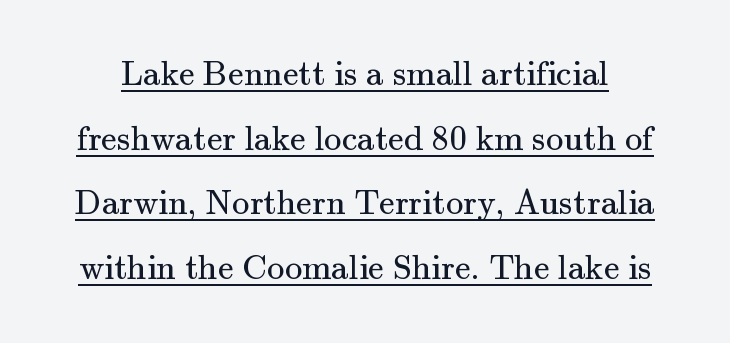
Q: Is the text bold? A: No.
Q: Is the text italic (slanted)? A: No, it is upright.
Q: Is the typeface a serif or a sans-serif typeface? A: Serif.
Q: Is the text underlined? A: Yes.
Q: Is the spacing between letters normal or unusually wide? A: Normal.
Q: Width (condensed, normal, or wide)? A: Normal.
Q: Stroke contrast? A: Medium.
Q: x-height? A: Small.
Q: Monospaced? A: No.
